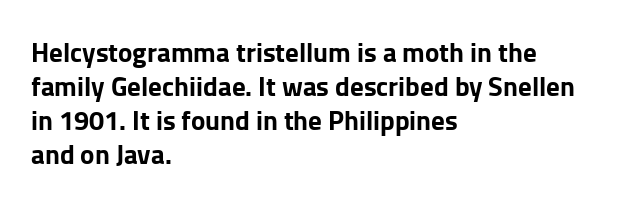
{"italic": "no", "bold": "yes", "underline": "no", "align": "left", "line_spacing": "normal", "line_spacing_ratio": 1.26, "letter_spacing": "normal", "letter_spacing_em": 0.0, "glyph_px": 27}
